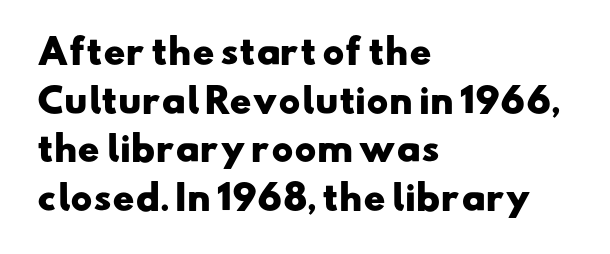
The image shows 33 px heavy, wide sans-serif type; set left-aligned, normal line spacing (1.47x), normal letter spacing, not underlined; low stroke contrast and a small x-height.
